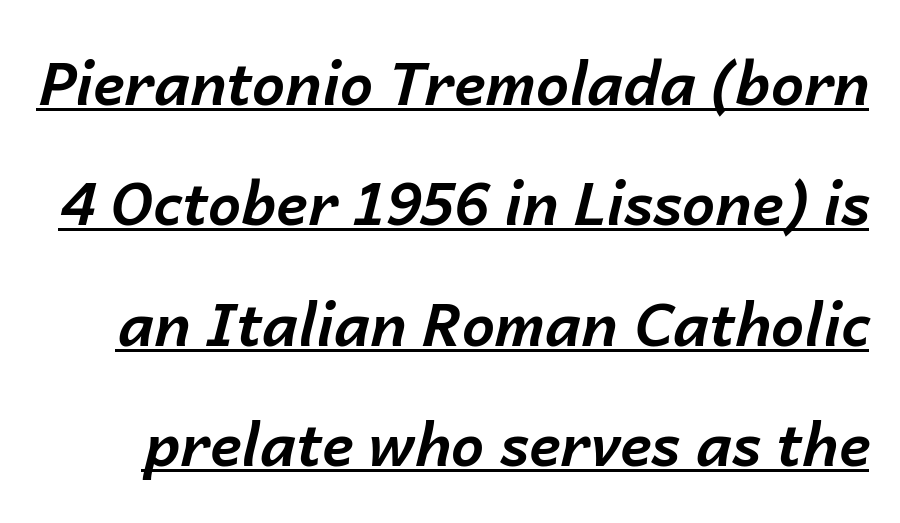
A typesetter would call this proportional, since set widths differ per character. Here the glyphs are tracked normally, forming tight word shapes. Line spacing here is loose. Every word sits above its own underline. Its strokes are broad and dark, the hallmark of bold type.
